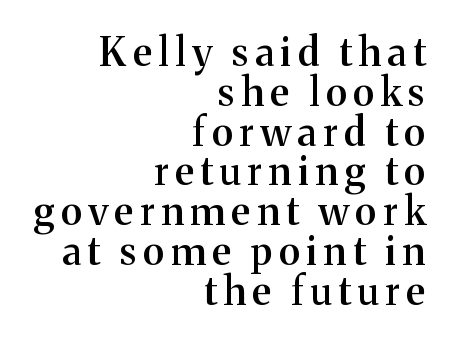
{"serif": "yes", "italic": "no", "bold": "semi", "weight": "semibold", "width": "normal", "stroke_contrast": "medium", "x_height": "medium", "monospaced": "no", "underline": "no", "align": "right", "line_spacing": "tight", "line_spacing_ratio": 1.02, "glyph_px": 39}
